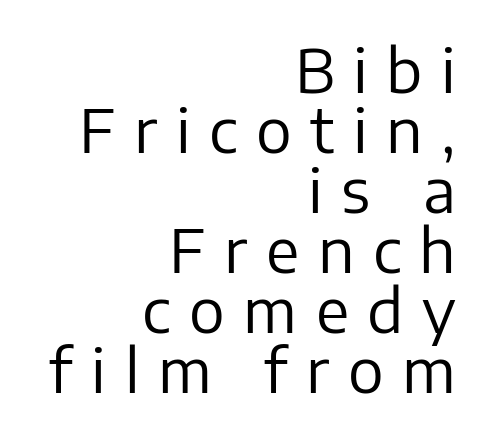
Tracking value appears strongly positive — letters spread wide. A quiet, ordinary-to-light weight characterises the typeface. The lettering stays uniformly vertical, giving the passage a roman look. Closely set lines give the paragraph a compact silhouette. The letters advance in unequal steps, a hallmark of proportional type. The compositor pushed each line to the right boundary.
